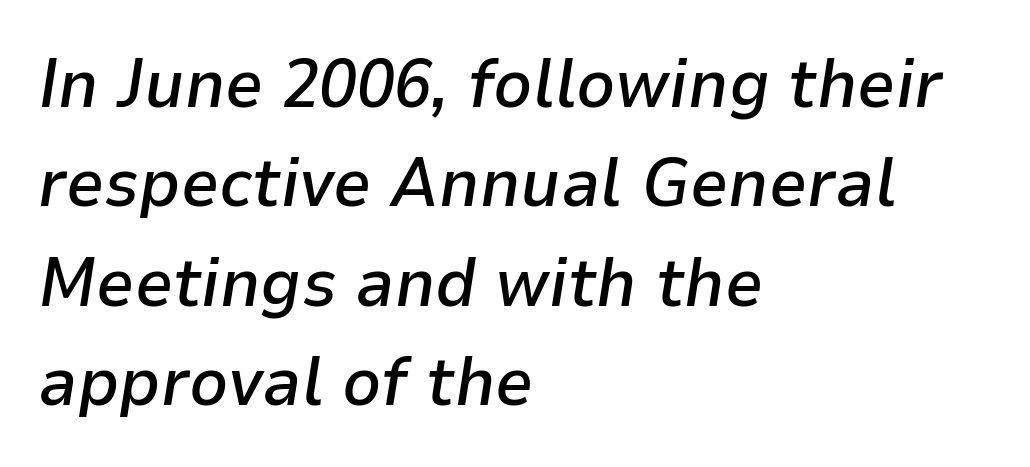
The image shows 68 px semibold type, italic (leaning right); set left-aligned, normal line spacing (1.46x), normal letter spacing, not underlined; low stroke contrast and a medium x-height.
